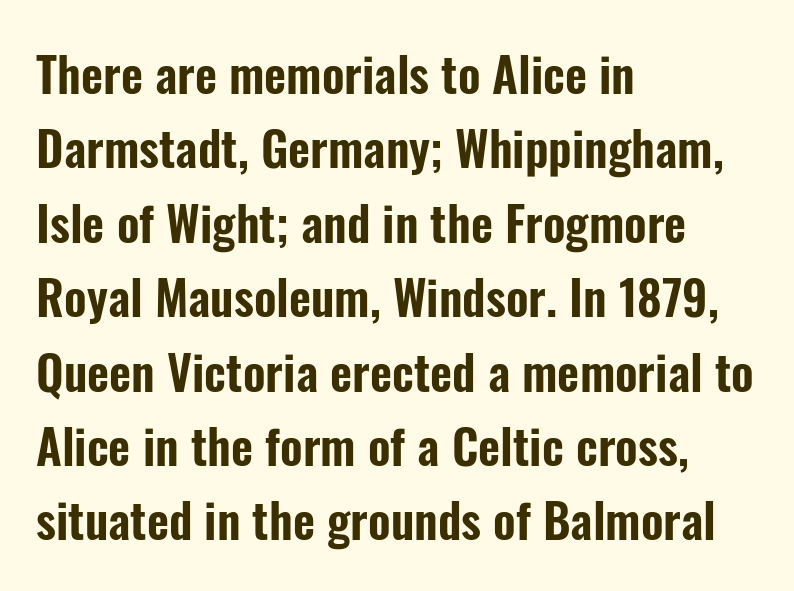
Q: Is the text italic (slanted)? A: No, it is upright.
Q: Is the typeface a serif or a sans-serif typeface? A: Sans-serif.
Q: Is the text underlined? A: No.
Q: How is the paragraph aligned? A: Left-aligned.
Q: Is the spacing between letters normal or unusually wide? A: Normal.
Q: Is the spacing between lines tight, normal or loose? A: Normal.
Q: Width (condensed, normal, or wide)? A: Condensed.
Q: Stroke contrast? A: Low.
Q: x-height? A: Medium.
Q: Monospaced? A: No.
